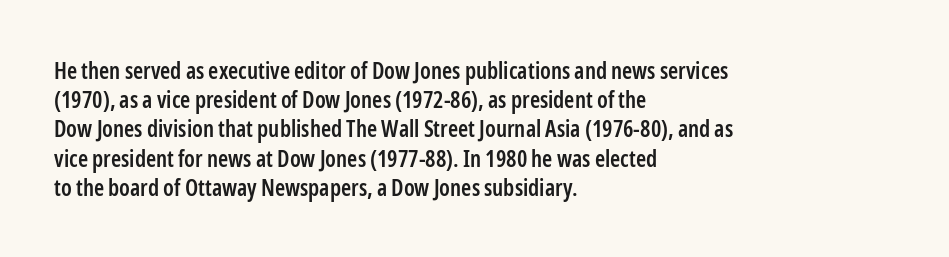
{"italic": "no", "bold": "semi", "underline": "no", "align": "left", "line_spacing": "normal", "line_spacing_ratio": 1.27, "letter_spacing": "normal", "letter_spacing_em": 0.0, "glyph_px": 23}
